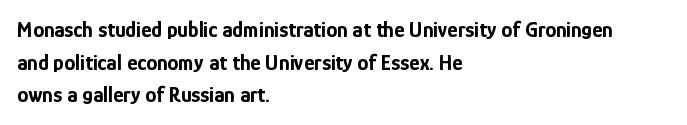
{"italic": "no", "bold": "yes", "underline": "no", "align": "left", "line_spacing": "normal", "line_spacing_ratio": 1.48, "letter_spacing": "normal", "letter_spacing_em": 0.0, "glyph_px": 22}
